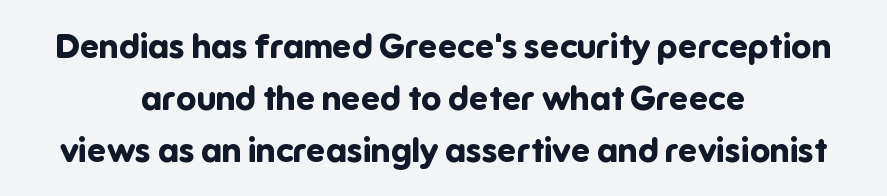
Just letters on the line, the space beneath them empty. The rendering shows plain stroke endings on the letterforms — a sans-serif design. The specimen reads as upright at a glance. Tracking value appears to be zero — textbook default spacing. The face used here has the dense, thick strokes of a bold.
